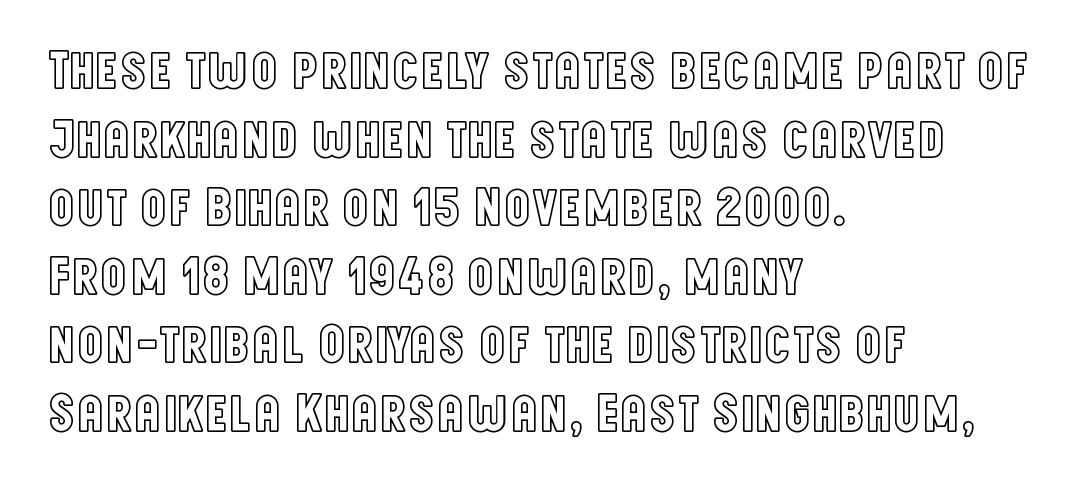
A typesetter would call this proportional, since set widths differ per character. The rendering uses a moderate line-height, typical for paragraphs. In CSS terms this would be text-align: left. Is there any slant? The stems are plumb.
